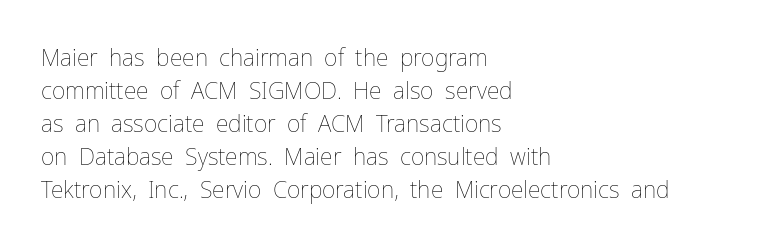
Does extra space separate the letters? No, they use regular spacing. The rendering anchors every line to the left-hand side. The axis of the letterforms is exactly vertical. These lines sit exactly where default settings would place them. Ink coverage per letter is moderate at most. Bare-footed words on every line.
